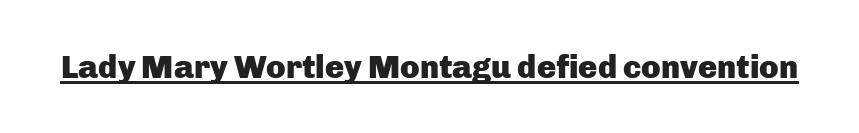
Q: Is the text bold? A: Yes.
Q: Is the text italic (slanted)? A: No, it is upright.
Q: Is the typeface a serif or a sans-serif typeface? A: Sans-serif.
Q: Is the text underlined? A: Yes.
Q: Is the spacing between letters normal or unusually wide? A: Normal.
Q: Width (condensed, normal, or wide)? A: Normal.
Q: Stroke contrast? A: Low.
Q: x-height? A: Medium.
Q: Monospaced? A: No.
